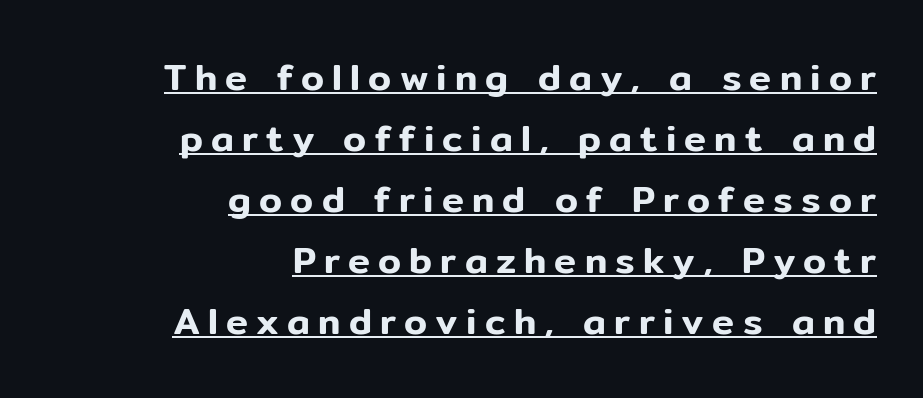
{"serif": "no", "italic": "no", "width": "normal", "stroke_contrast": "low", "x_height": "medium", "monospaced": "no", "underline": "yes", "align": "right", "line_spacing": "normal", "line_spacing_ratio": 1.65, "letter_spacing": "wide", "letter_spacing_em": 0.22, "glyph_px": 37}
